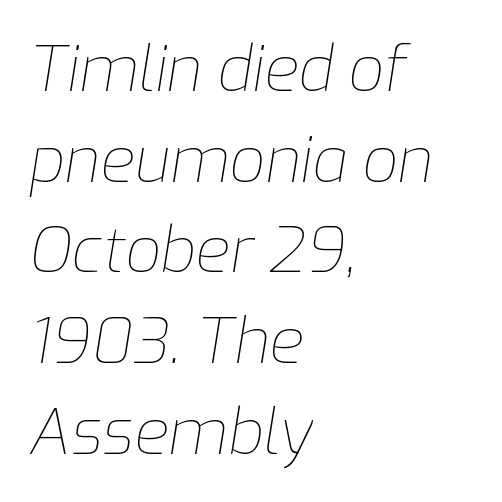
The whole block is typeset with a tilt. Inter-character spacing is left at the font's built-in metrics. Is this a fixed-width face? No — the glyphs have proportional, varying widths. Descenders are the only things crossing below the line. This block has exactly the height ordinary leading produces.
